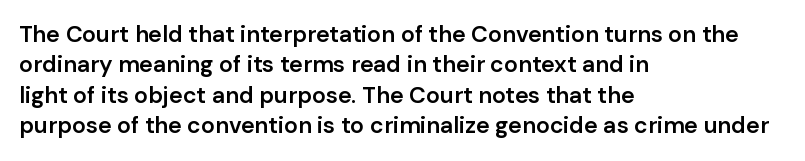
The image shows 23 px text type, upright; set left-aligned, normal line spacing (1.32x), normal letter spacing, not underlined.
